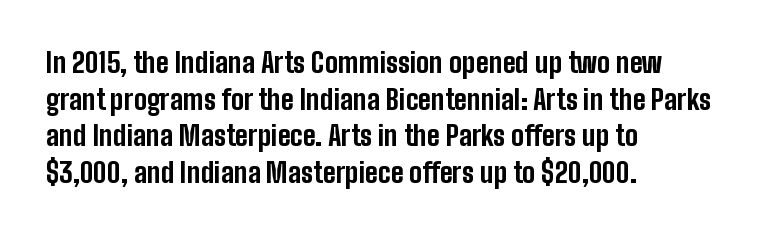
{"italic": "no", "bold": "yes", "underline": "no", "align": "left", "line_spacing": "normal", "line_spacing_ratio": 1.36, "letter_spacing": "normal", "letter_spacing_em": 0.0, "glyph_px": 27}
